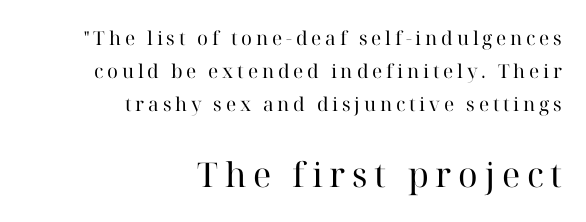
Q: Is the text bold? A: No.
Q: Is the text italic (slanted)? A: No, it is upright.
Q: Is the typeface a serif or a sans-serif typeface? A: Serif.
Q: Is the text underlined? A: No.
Q: How is the paragraph aligned? A: Right-aligned.
Q: Is the spacing between letters normal or unusually wide? A: Unusually wide.
Q: Which block of text is set in a larger size, the first (top) or the second (bottom)? A: The second (bottom) one.
Q: Width (condensed, normal, or wide)? A: Normal.
Q: Stroke contrast? A: High.
Q: x-height? A: Medium.
Q: Monospaced? A: No.
